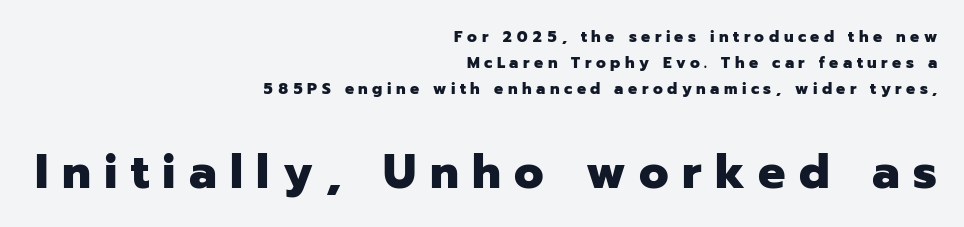
Summary of vertical rhythm: regular, with standard interline spacing. Look at the bottom of the vertical strokes: they stop flat, with no serifs. One-word summary of the alignment: right. Bold? Absolutely — the strokes are thick and heavy. Posture: vertical. The area under the type is left untouched.
